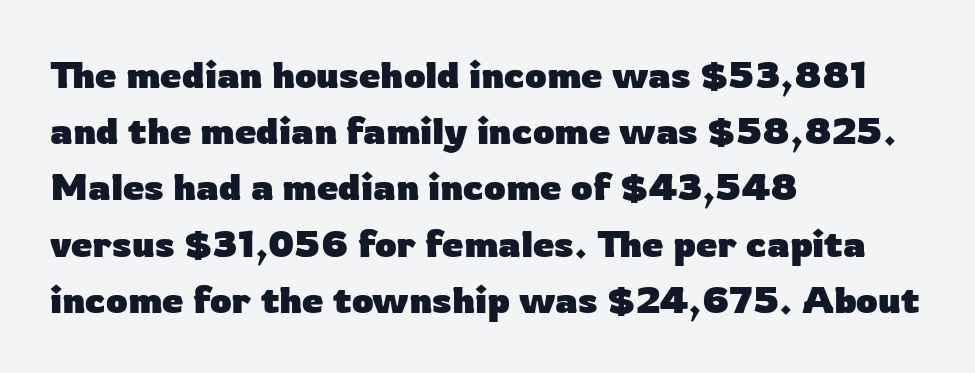
Interline gaps are of average width in this sample. All the whitespace from short lines collects on the right. Weight: bold. Varying glyph widths throughout — classic text-font behaviour. Each word holds together tightly as a unit, with standard inter-letter gaps. The space directly below the letters is spotless.
